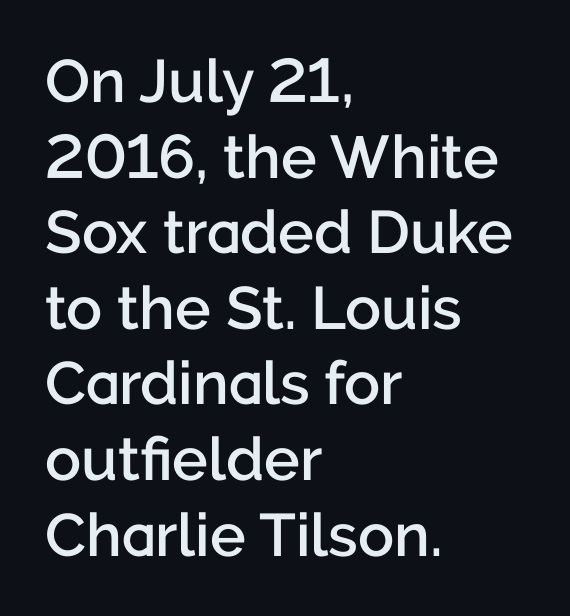
{"serif": "no", "italic": "no", "bold": "semi", "weight": "semibold", "width": "normal", "stroke_contrast": "low", "x_height": "medium", "monospaced": "no", "underline": "no", "align": "left", "line_spacing": "normal", "line_spacing_ratio": 1.26, "letter_spacing": "normal", "letter_spacing_em": 0.0, "glyph_px": 60}
